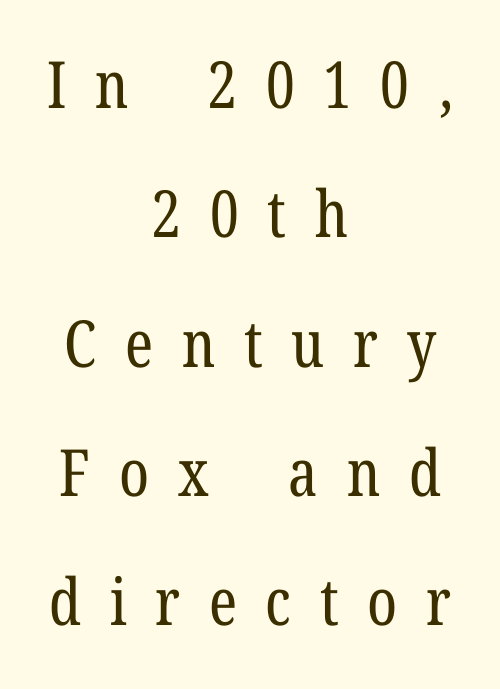
Layout note: lines centered. Each stroke keeps to a modest, everyday thickness or less. The type family on display is of the serif kind. Looks like regular typesetting: each glyph gets only the width it needs.
